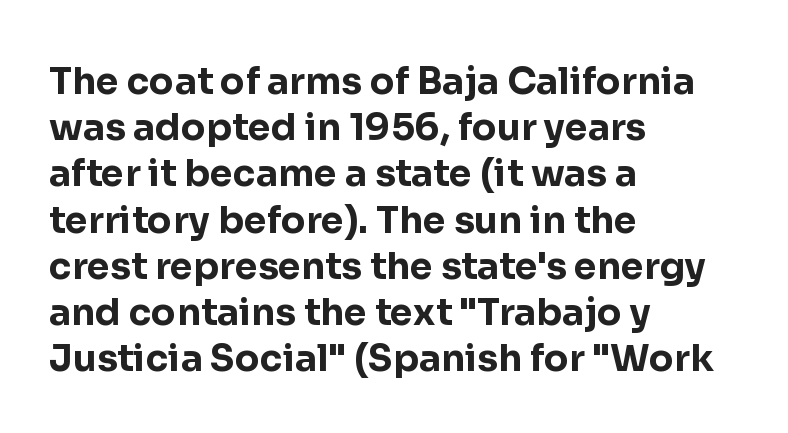
Q: Is the text bold? A: Yes.
Q: Is the text italic (slanted)? A: No, it is upright.
Q: Is the typeface a serif or a sans-serif typeface? A: Sans-serif.
Q: Is the text underlined? A: No.
Q: How is the paragraph aligned? A: Left-aligned.
Q: Is the spacing between letters normal or unusually wide? A: Normal.
Q: Is the spacing between lines tight, normal or loose? A: Normal.
Q: Width (condensed, normal, or wide)? A: Normal.
Q: Stroke contrast? A: Low.
Q: x-height? A: Medium.
Q: Monospaced? A: No.
